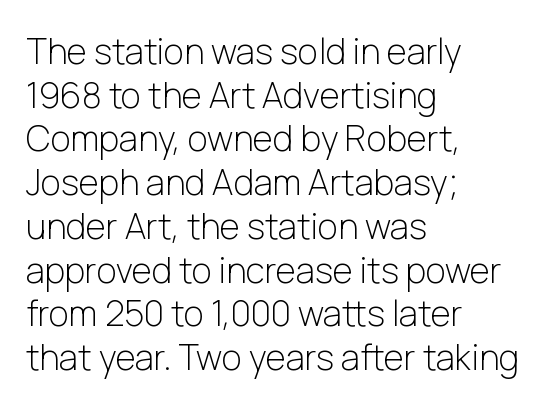
Q: Is the text bold? A: No.
Q: Is the text italic (slanted)? A: No, it is upright.
Q: Is the typeface a serif or a sans-serif typeface? A: Sans-serif.
Q: Is the text underlined? A: No.
Q: How is the paragraph aligned? A: Left-aligned.
Q: Is the spacing between letters normal or unusually wide? A: Normal.
Q: Is the spacing between lines tight, normal or loose? A: Normal.
Q: Width (condensed, normal, or wide)? A: Normal.
Q: Stroke contrast? A: Low.
Q: x-height? A: Medium.
Q: Monospaced? A: No.
